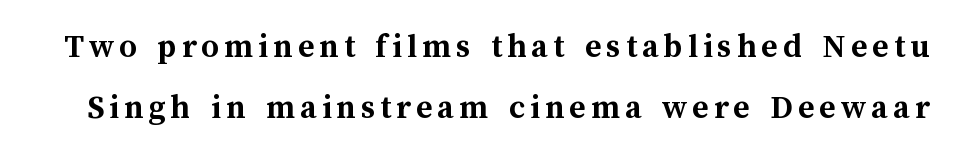
{"italic": "no", "bold": "yes", "weight": "semibold", "width": "normal", "stroke_contrast": "medium", "x_height": "medium", "monospaced": "no", "underline": "no", "line_spacing_ratio": 1.73, "glyph_px": 35}
